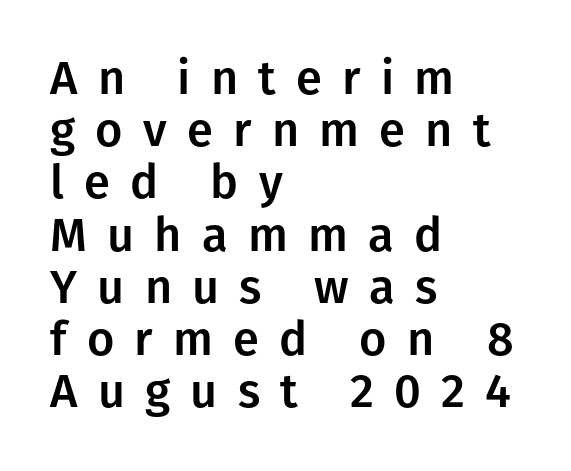
Closely set lines give the paragraph a compact silhouette. The glyphs in this specimen are sans serif. You could not count columns in this text — the font is proportionally spaced. Do the letters lean? They stand straight.
